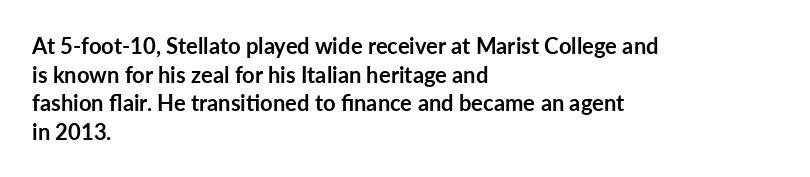
{"italic": "no", "bold": "yes", "underline": "no", "align": "left", "line_spacing": "normal", "line_spacing_ratio": 1.3, "letter_spacing": "normal", "letter_spacing_em": 0.0, "glyph_px": 22}
